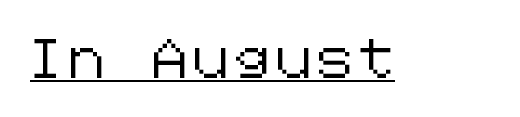
The letters stand straight up with perfectly vertical stems. To sum up the face: it is a sans, with no serifs. Check the space under the baseline: a stroke is drawn there.
